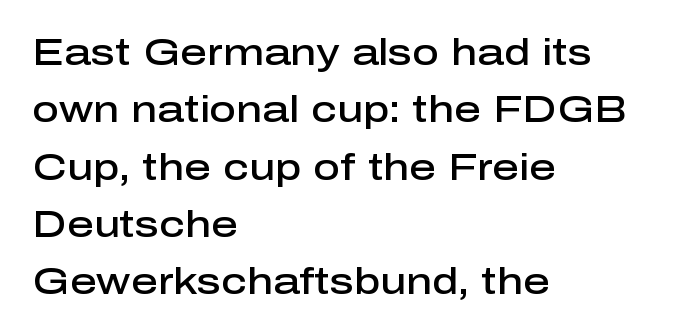
{"serif": "no", "italic": "no", "bold": "semi", "weight": "semibold", "width": "normal", "stroke_contrast": "low", "x_height": "medium", "monospaced": "no", "underline": "no", "align": "left", "line_spacing": "normal", "line_spacing_ratio": 1.55, "letter_spacing": "normal", "letter_spacing_em": 0.0, "glyph_px": 37}
